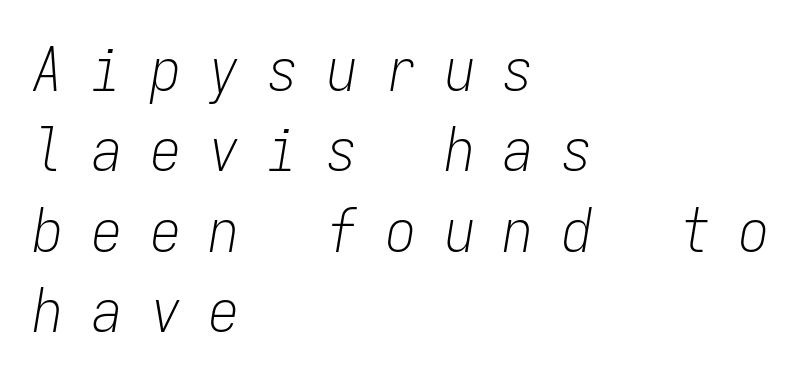
Horizontal bands of white between lines are of average thickness. The gap between lines stays unmarked. Do the characters align in a grid? Yes, the font is monospaced. Bold? No — there's no thickening of the strokes. This sample is left-justified, so line endings fall wherever the words run out. Students, note that the glyphs here are deliberately spaced far apart.
